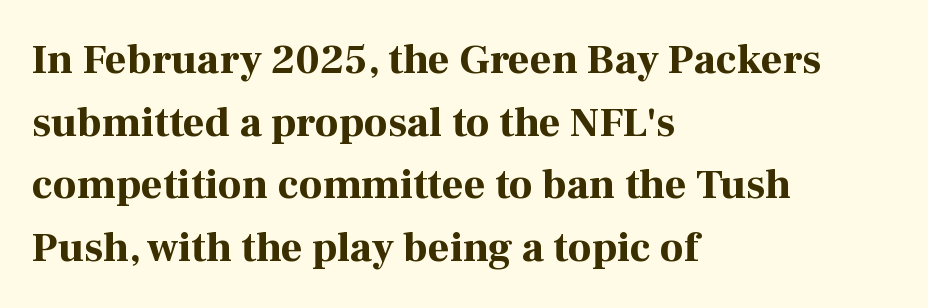
Q: Is the text bold? A: Yes.
Q: Is the text italic (slanted)? A: No, it is upright.
Q: Is the typeface a serif or a sans-serif typeface? A: Serif.
Q: Is the text underlined? A: No.
Q: How is the paragraph aligned? A: Left-aligned.
Q: Is the spacing between letters normal or unusually wide? A: Normal.
Q: Is the spacing between lines tight, normal or loose? A: Normal.
Q: Width (condensed, normal, or wide)? A: Normal.
Q: Stroke contrast? A: High.
Q: x-height? A: Medium.
Q: Monospaced? A: No.
